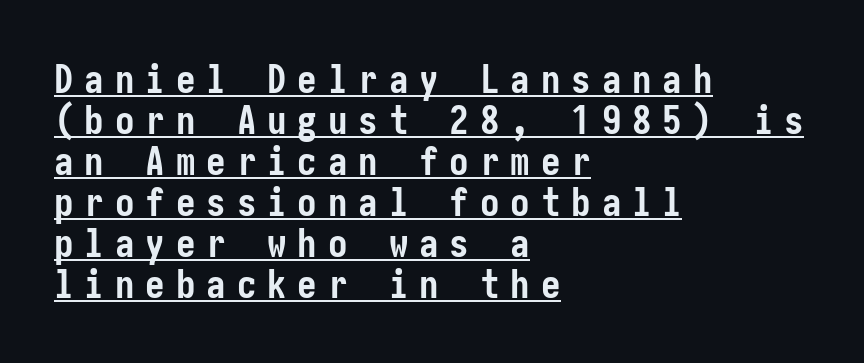
Grotesque or geometric, the face here clearly has no serifs. A dark, heavy texture on the line: the type is bold. A typesetter would call this heavily tracked-out type. This rendering features underlined lettering. Style check: upright. Regarding leading, the lines here are crowded together.
